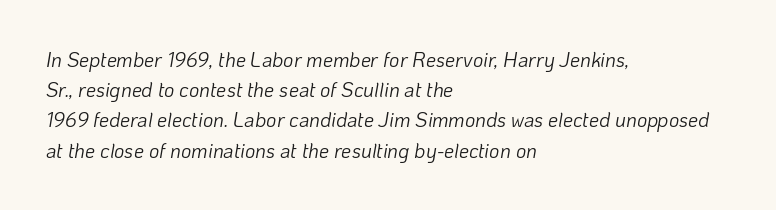
Typeset ragged right — the left edge is the straight one. These lines keep a tight, regular rhythm from letter to letter. Nothing heavy about these letters — not bold at all. Emphasis-style slanted type is in use. The space directly below the letters is spotless.
